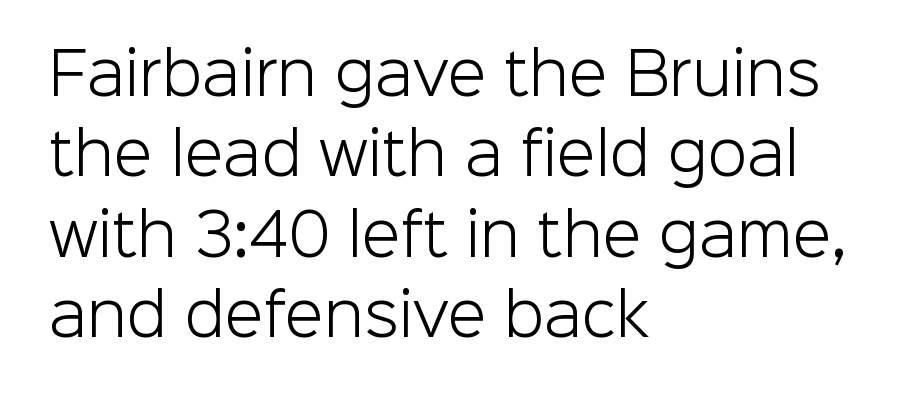
The image shows 57 px light sans-serif type, upright; set left-aligned, normal line spacing (1.41x), normal letter spacing, not underlined; low stroke contrast and a medium x-height.
